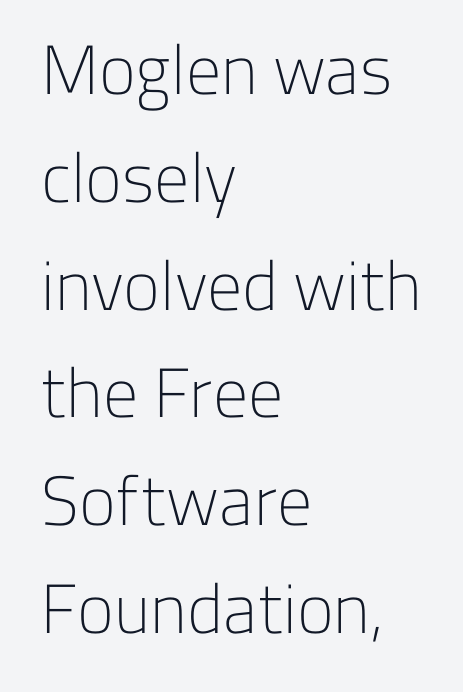
Q: Is the text bold? A: No.
Q: Is the text italic (slanted)? A: No, it is upright.
Q: Is the typeface a serif or a sans-serif typeface? A: Sans-serif.
Q: Is the text underlined? A: No.
Q: How is the paragraph aligned? A: Left-aligned.
Q: Is the spacing between letters normal or unusually wide? A: Normal.
Q: Is the spacing between lines tight, normal or loose? A: Normal.
Q: Width (condensed, normal, or wide)? A: Normal.
Q: Stroke contrast? A: Low.
Q: x-height? A: Medium.
Q: Monospaced? A: No.
